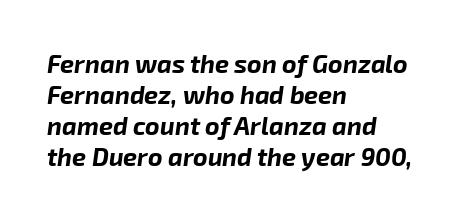
Q: Is the text bold? A: Yes.
Q: Is the text italic (slanted)? A: Yes, it leans right by about 8 degrees.
Q: Is the text underlined? A: No.
Q: How is the paragraph aligned? A: Left-aligned.
Q: Is the spacing between letters normal or unusually wide? A: Normal.
